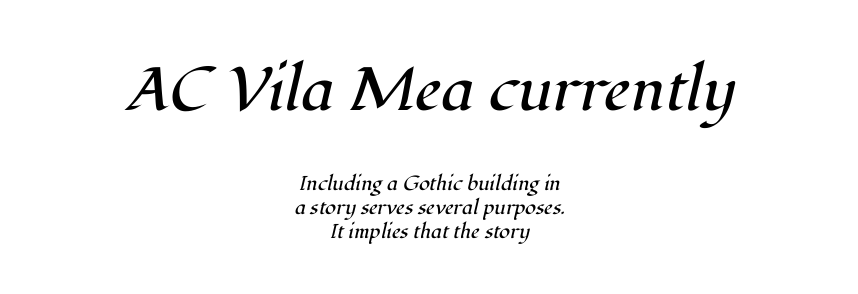
{"serif": "yes", "italic": "yes", "lean": "right", "slant_degrees": 12, "bold": "no", "weight": "regular", "width": "normal", "stroke_contrast": "high", "x_height": "medium", "monospaced": "no", "underline": "no", "align": "center", "line_spacing_ratio": 1.19, "letter_spacing": "normal", "letter_spacing_em": 0.0, "larger_block": "first", "size_ratio": 3.05, "glyph_px": 61}
